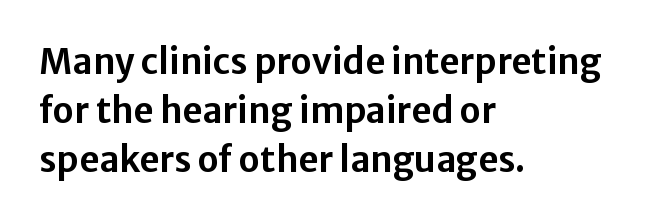
Q: Is the text italic (slanted)? A: No, it is upright.
Q: Is the typeface a serif or a sans-serif typeface? A: Sans-serif.
Q: Is the text underlined? A: No.
Q: How is the paragraph aligned? A: Left-aligned.
Q: Is the spacing between letters normal or unusually wide? A: Normal.
Q: Is the spacing between lines tight, normal or loose? A: Normal.
Q: Width (condensed, normal, or wide)? A: Normal.
Q: Stroke contrast? A: Low.
Q: x-height? A: Medium.
Q: Monospaced? A: No.
